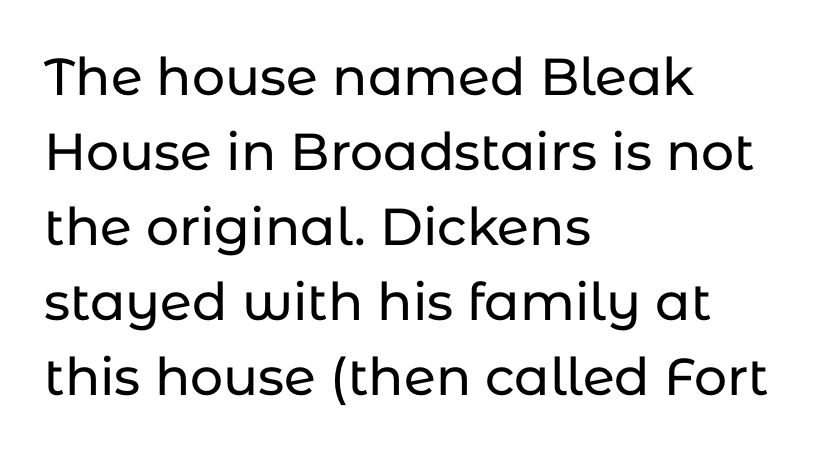
The image shows 52 px sans-serif type, upright; set left-aligned, normal line spacing (1.44x), normal letter spacing, not underlined; low stroke contrast and a medium x-height.
